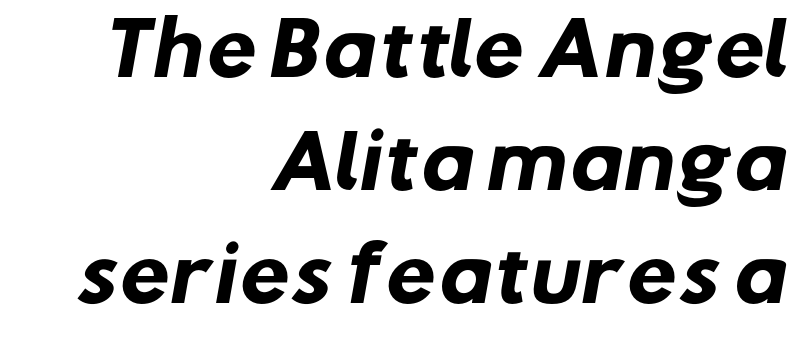
Q: Is the text bold? A: Yes.
Q: Is the typeface a serif or a sans-serif typeface? A: Sans-serif.
Q: Is the text underlined? A: No.
Q: How is the paragraph aligned? A: Right-aligned.
Q: Is the spacing between letters normal or unusually wide? A: Normal.
Q: Is the spacing between lines tight, normal or loose? A: Normal.
Q: Width (condensed, normal, or wide)? A: Normal.
Q: Stroke contrast? A: Low.
Q: x-height? A: Medium.
Q: Monospaced? A: No.
